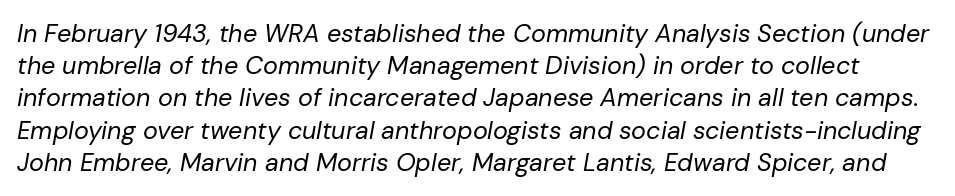
The image shows 25 px text type, italic (leaning right); set normal line spacing (1.29x), normal letter spacing, not underlined.
